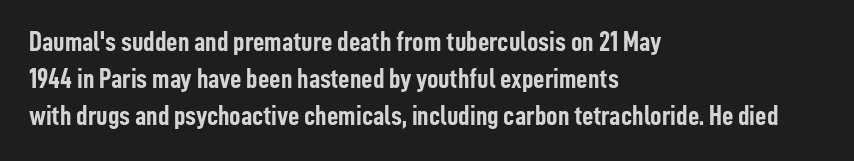
{"serif": "no", "italic": "no", "bold": "yes", "weight": "semibold", "width": "condensed", "stroke_contrast": "low", "x_height": "medium", "monospaced": "no", "underline": "no", "align": "left", "line_spacing": "normal", "line_spacing_ratio": 1.32, "letter_spacing": "normal", "letter_spacing_em": 0.0, "glyph_px": 28}
